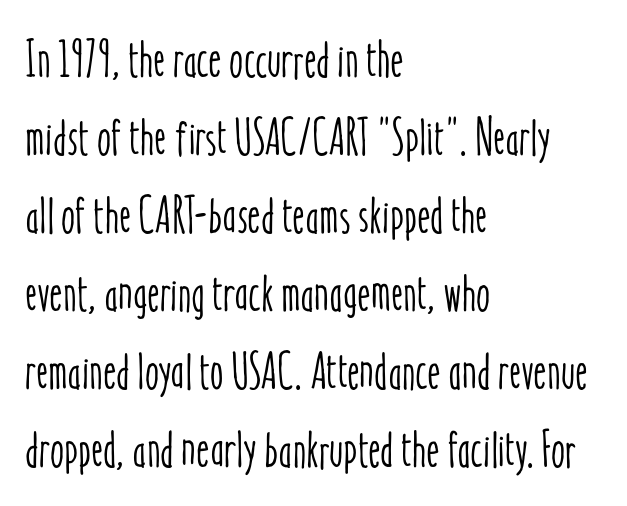
What's the leading like? Ordinary, nothing unusual. There is no visible air inserted between adjacent glyphs. The type sits square on the baseline with zero lean. You could not count columns in this text — the font is proportionally spaced. A student would call this left alignment; a typographer would say flush left, rag right. The space beneath each line is pristine and unruled.
